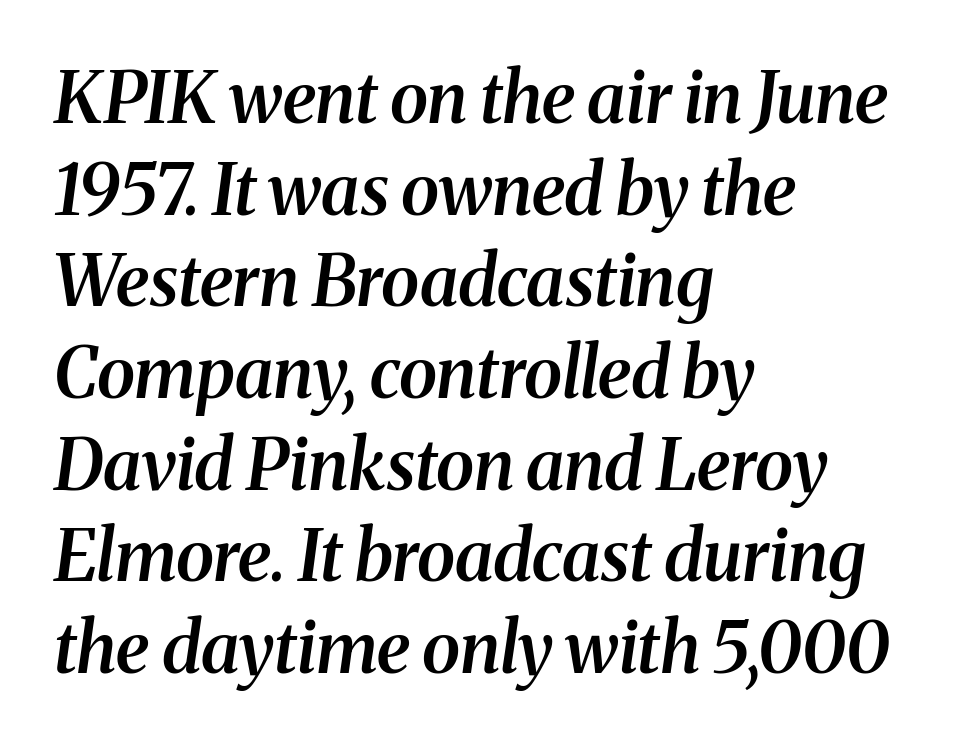
The image shows 70 px semibold serif type, italic (leaning right); set left-aligned, normal line spacing (1.31x), normal letter spacing, not underlined; medium stroke contrast and a medium x-height.
